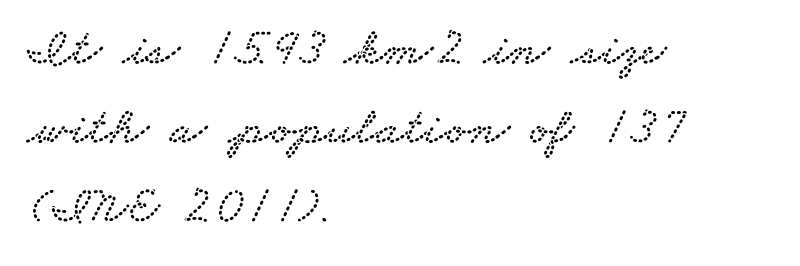
Q: Is the typeface a serif or a sans-serif typeface? A: Serif.
Q: Is the text underlined? A: No.
Q: How is the paragraph aligned? A: Left-aligned.
Q: Is the spacing between letters normal or unusually wide? A: Normal.
Q: Is the spacing between lines tight, normal or loose? A: Normal.
Q: Width (condensed, normal, or wide)? A: Wide.
Q: Stroke contrast? A: Low.
Q: x-height? A: Small.
Q: Monospaced? A: No.
